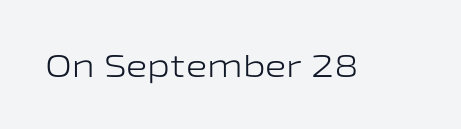
Q: Is the text bold? A: No.
Q: Is the text italic (slanted)? A: No, it is upright.
Q: Is the typeface a serif or a sans-serif typeface? A: Sans-serif.
Q: Is the text underlined? A: No.
Q: Is the spacing between letters normal or unusually wide? A: Normal.
Q: Width (condensed, normal, or wide)? A: Wide.
Q: Stroke contrast? A: Low.
Q: x-height? A: Medium.
Q: Monospaced? A: No.
